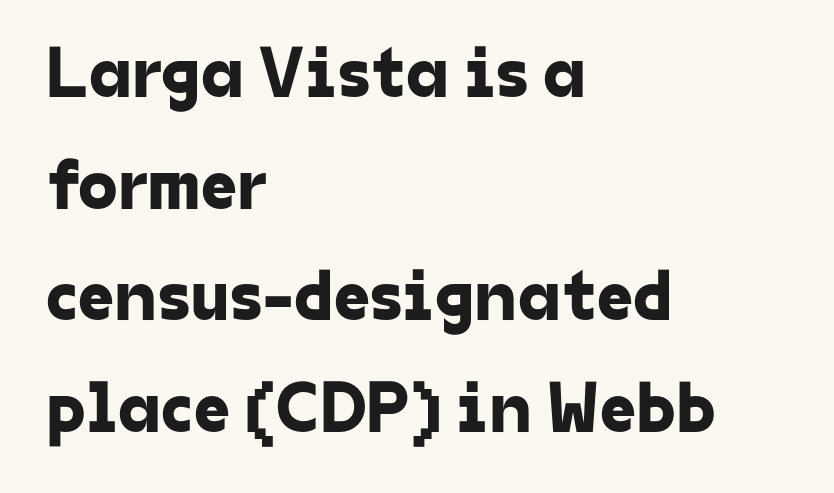
The image shows 72 px sans-serif type; set left-aligned, normal line spacing (1.55x), normal letter spacing, not underlined; low stroke contrast and a medium x-height.
